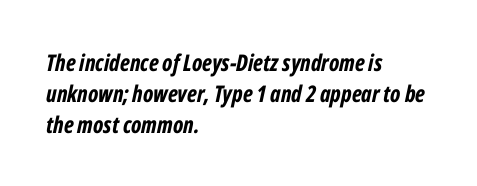
Q: Is the text bold? A: Yes.
Q: Is the text italic (slanted)? A: Yes, it leans right by about 12 degrees.
Q: Is the text underlined? A: No.
Q: How is the paragraph aligned? A: Left-aligned.
Q: Is the spacing between letters normal or unusually wide? A: Normal.
Q: Is the spacing between lines tight, normal or loose? A: Normal.
